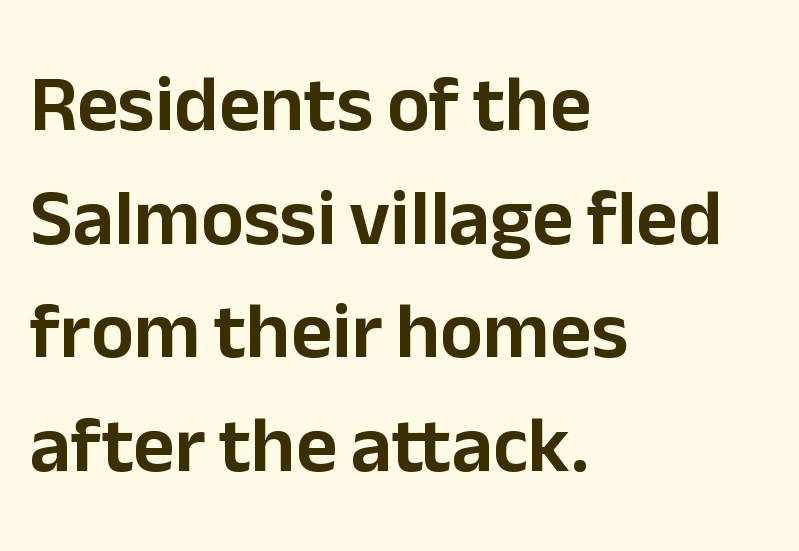
Q: Is the text italic (slanted)? A: No, it is upright.
Q: Is the typeface a serif or a sans-serif typeface? A: Sans-serif.
Q: Is the text underlined? A: No.
Q: How is the paragraph aligned? A: Left-aligned.
Q: Is the spacing between letters normal or unusually wide? A: Normal.
Q: Is the spacing between lines tight, normal or loose? A: Normal.
Q: Width (condensed, normal, or wide)? A: Normal.
Q: Stroke contrast? A: Low.
Q: x-height? A: Medium.
Q: Monospaced? A: No.
